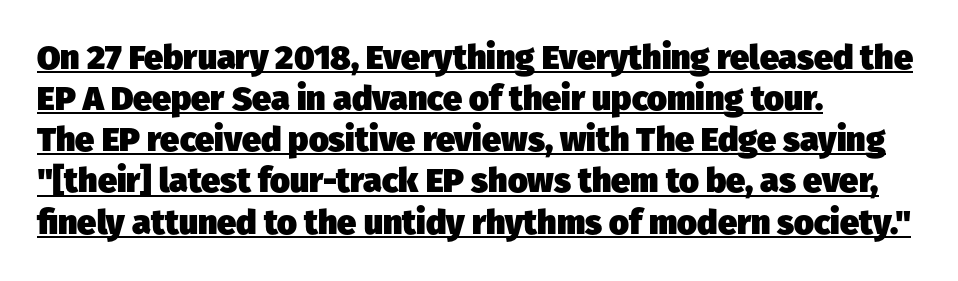
The face used here appears with an underline applied. The setting favours the left margin, as ordinary paragraphs usually do. Check where the strokes stop: nothing finishes them off — pure sans. Proportional: the letters do not fall into vertical columns. The letterforms sit shoulder to shoulder at normal distance. The face used here has the dense, thick strokes of a bold.
